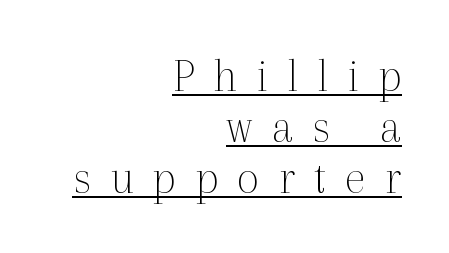
The image shows 49 px thin serif type, upright; set right-aligned, tight line spacing (1.04x), unusually wide letter spacing (+0.39 em), underlined; a medium x-height.
